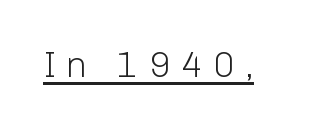
Q: Is the text bold? A: No.
Q: Is the text italic (slanted)? A: No, it is upright.
Q: Is the typeface a serif or a sans-serif typeface? A: Sans-serif.
Q: Is the text underlined? A: Yes.
Q: Is the spacing between letters normal or unusually wide? A: Unusually wide.
Q: Width (condensed, normal, or wide)? A: Normal.
Q: Stroke contrast? A: Low.
Q: x-height? A: Medium.
Q: Monospaced? A: No.
